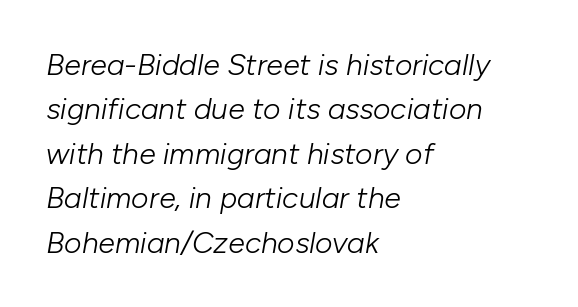
The image shows 30 px light type, italic (leaning right); set left-aligned, normal line spacing (1.48x), normal letter spacing, not underlined; low stroke contrast and a medium x-height.
